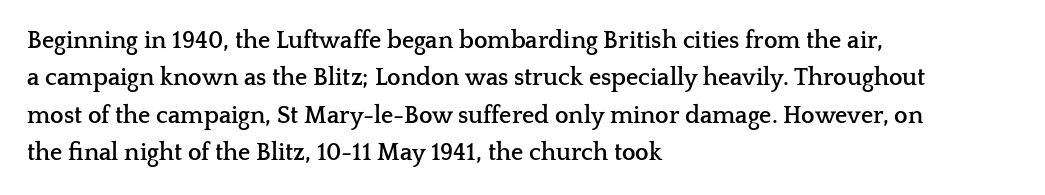
Underline: absent. Strokes here are thick enough to call this a true bold. This block has exactly the height ordinary leading produces. Standard letterfit; no display-style spreading of the glyphs. The lines are quadded left.
